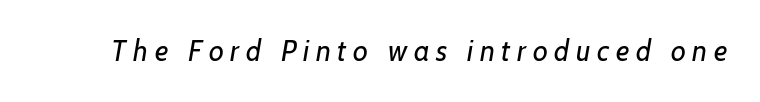
{"serif": "no", "bold": "no", "weight": "regular", "width": "normal", "stroke_contrast": "low", "x_height": "medium", "monospaced": "no", "underline": "no", "letter_spacing": "wide", "letter_spacing_em": 0.23, "glyph_px": 29}
